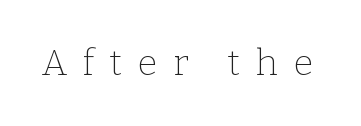
{"serif": "yes", "italic": "no", "bold": "no", "weight": "thin", "width": "normal", "stroke_contrast": "low", "x_height": "medium", "monospaced": "no", "underline": "no", "letter_spacing": "wide", "letter_spacing_em": 0.44, "glyph_px": 36}
